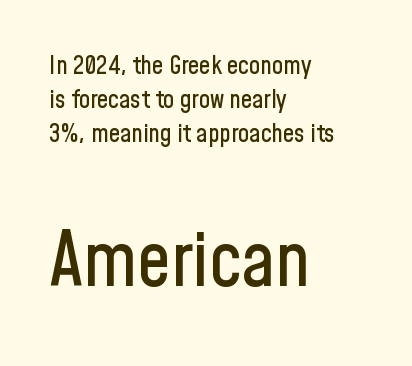
The image shows 75 px condensed sans-serif type, upright; set left-aligned, normal line spacing (1.36x), normal letter spacing, not underlined; the second (bottom) block is 3.0x larger; low stroke contrast and a medium x-height.
